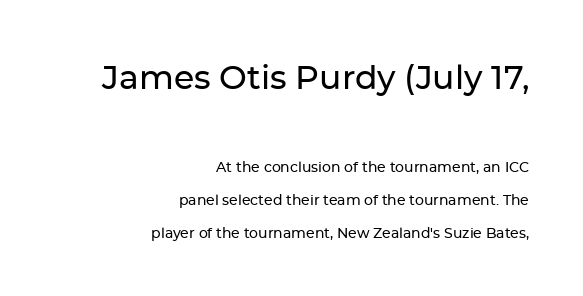
The image shows 33 px sans-serif type, upright; set right-aligned, loose line spacing (2.33x), normal letter spacing, not underlined; the first (top) block is 2.36x larger; low stroke contrast and a medium x-height.
